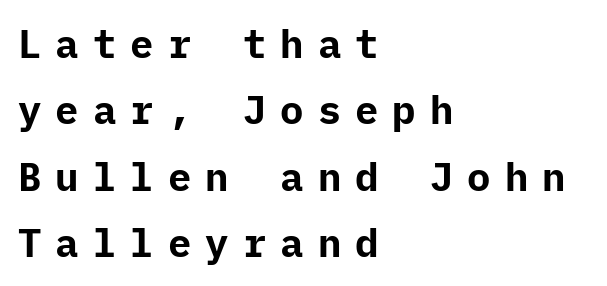
{"serif": "no", "italic": "no", "bold": "yes", "weight": "bold", "width": "normal", "stroke_contrast": "low", "x_height": "medium", "underline": "no", "align": "left", "line_spacing": "normal", "line_spacing_ratio": 1.7, "letter_spacing": "wide", "letter_spacing_em": 0.36, "glyph_px": 39}
